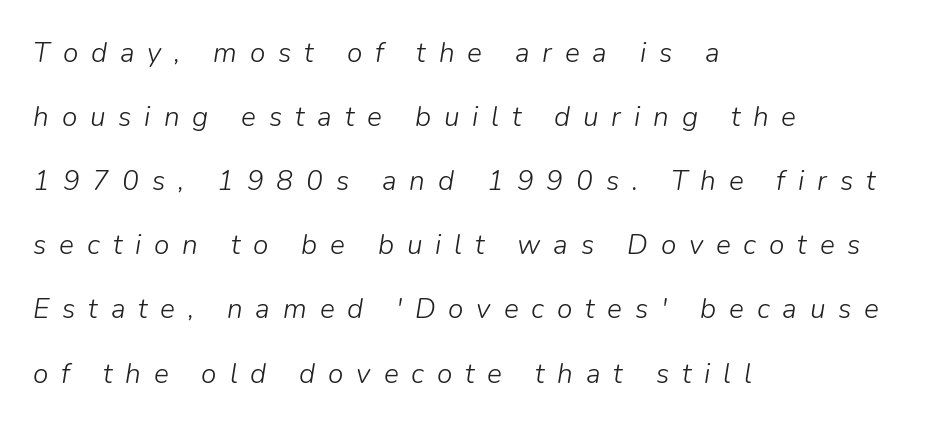
{"italic": "yes", "lean": "right", "slant_degrees": 9, "bold": "no", "weight": "light", "width": "normal", "stroke_contrast": "low", "x_height": "medium", "monospaced": "no", "underline": "no", "align": "left", "line_spacing": "loose", "line_spacing_ratio": 2.29, "letter_spacing": "wide", "letter_spacing_em": 0.46, "glyph_px": 28}
